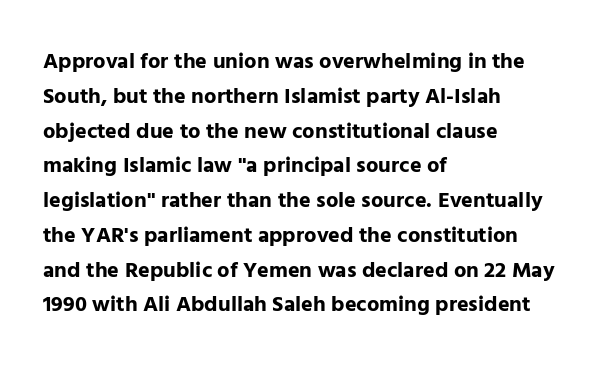
Q: Is the text bold? A: Yes.
Q: Is the text italic (slanted)? A: No, it is upright.
Q: Is the text underlined? A: No.
Q: How is the paragraph aligned? A: Left-aligned.
Q: Is the spacing between letters normal or unusually wide? A: Normal.
Q: Is the spacing between lines tight, normal or loose? A: Normal.
